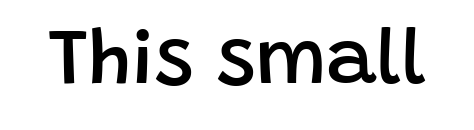
The image shows 77 px semibold sans-serif type, upright; set normal letter spacing, not underlined; low stroke contrast and a large x-height.
